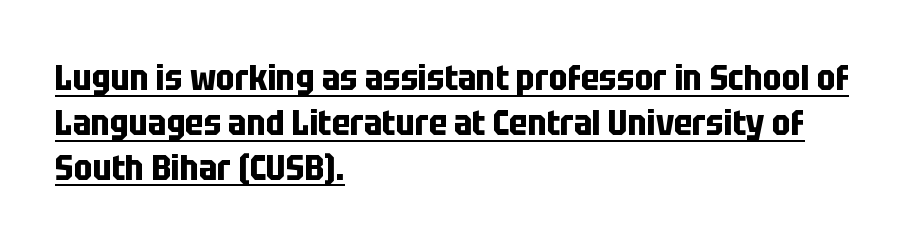
The passage shown stacks its lines at a standard gap. Honestly, the underline is the first thing you notice here. What stands out about the letter spacing? Nothing — it is the standard amount. This is roman type, the default non-slanted kind. Note: no serifs on the glyphs. How heavy is the stroke? Heavy — this is a bold.
